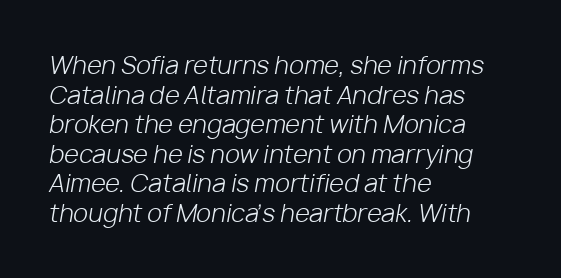
The image shows 24 px text type, italic (leaning right); set left-aligned, line spacing 1.23x, normal letter spacing, not underlined.
